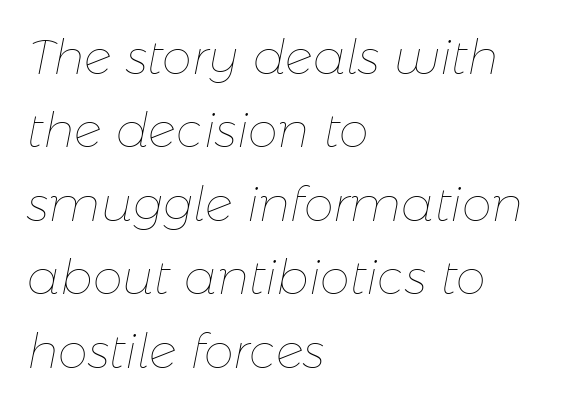
{"italic": "yes", "lean": "right", "slant_degrees": 11, "bold": "no", "weight": "thin", "width": "normal", "stroke_contrast": "low", "x_height": "medium", "monospaced": "no", "underline": "no", "align": "left", "line_spacing": "normal", "line_spacing_ratio": 1.53, "letter_spacing": "normal", "letter_spacing_em": 0.0, "glyph_px": 48}
